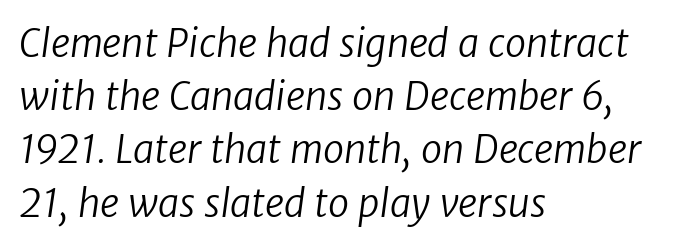
{"serif": "no", "bold": "no", "weight": "regular", "width": "normal", "stroke_contrast": "low", "x_height": "medium", "monospaced": "no", "underline": "no", "align": "left", "line_spacing": "normal", "line_spacing_ratio": 1.4, "letter_spacing": "normal", "letter_spacing_em": 0.0, "glyph_px": 38}
